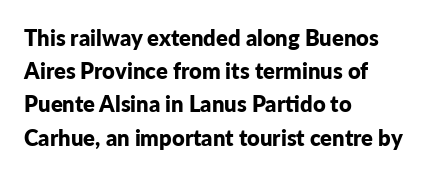
Q: Is the text bold? A: Yes.
Q: Is the text italic (slanted)? A: No, it is upright.
Q: Is the text underlined? A: No.
Q: How is the paragraph aligned? A: Left-aligned.
Q: Is the spacing between letters normal or unusually wide? A: Normal.
Q: Is the spacing between lines tight, normal or loose? A: Normal.
